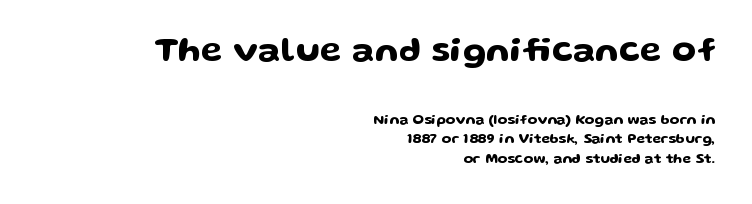
Q: Is the text italic (slanted)? A: No, it is upright.
Q: Is the typeface a serif or a sans-serif typeface? A: Sans-serif.
Q: Is the text underlined? A: No.
Q: How is the paragraph aligned? A: Right-aligned.
Q: Is the spacing between letters normal or unusually wide? A: Normal.
Q: Is the spacing between lines tight, normal or loose? A: Normal.
Q: Which block of text is set in a larger size, the first (top) or the second (bottom)? A: The first (top) one.
Q: Width (condensed, normal, or wide)? A: Wide.
Q: Stroke contrast? A: Low.
Q: x-height? A: Medium.
Q: Monospaced? A: No.
